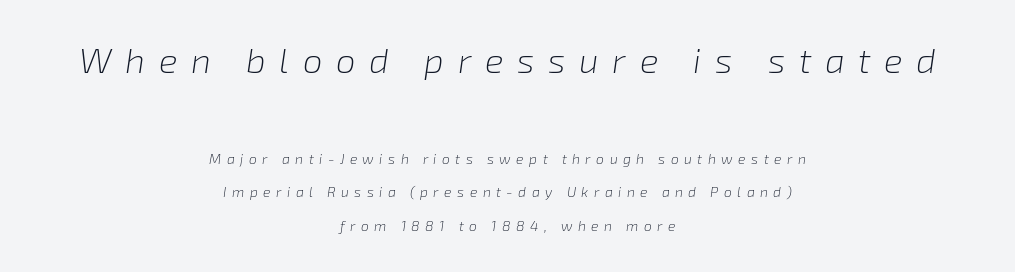
Q: Is the text bold? A: No.
Q: Is the text italic (slanted)? A: Yes, it leans right by about 8 degrees.
Q: Is the text underlined? A: No.
Q: How is the paragraph aligned? A: Centered.
Q: Is the spacing between letters normal or unusually wide? A: Unusually wide.
Q: Is the spacing between lines tight, normal or loose? A: Loose.
Q: Which block of text is set in a larger size, the first (top) or the second (bottom)? A: The first (top) one.
Q: Width (condensed, normal, or wide)? A: Normal.
Q: Stroke contrast? A: Low.
Q: x-height? A: Medium.
Q: Monospaced? A: No.
